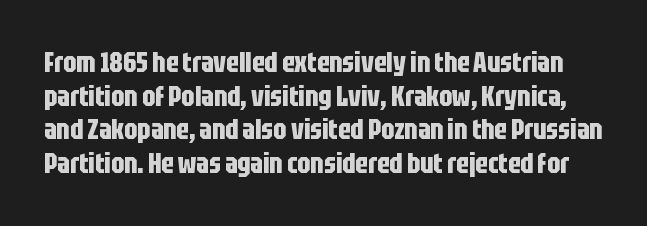
Q: Is the text bold? A: Yes.
Q: Is the text italic (slanted)? A: No, it is upright.
Q: Is the typeface a serif or a sans-serif typeface? A: Sans-serif.
Q: Is the text underlined? A: No.
Q: Is the spacing between letters normal or unusually wide? A: Normal.
Q: Width (condensed, normal, or wide)? A: Condensed.
Q: Stroke contrast? A: Low.
Q: x-height? A: Large.
Q: Monospaced? A: No.
